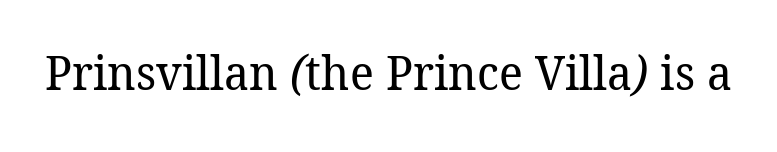
Q: Is the text bold? A: No.
Q: Is the typeface a serif or a sans-serif typeface? A: Serif.
Q: Is the text underlined? A: No.
Q: Is the spacing between letters normal or unusually wide? A: Normal.
Q: Width (condensed, normal, or wide)? A: Normal.
Q: Stroke contrast? A: Low.
Q: x-height? A: Medium.
Q: Monospaced? A: No.
